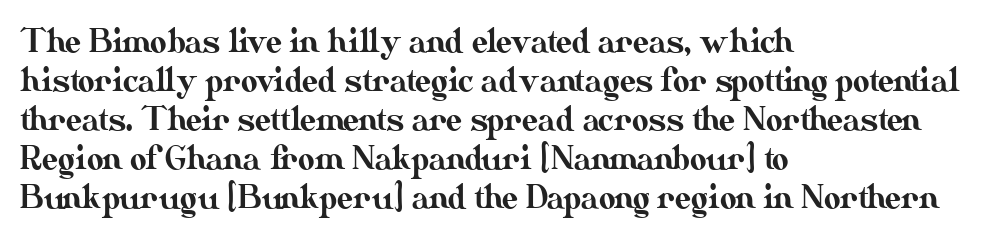
These lines are rendered in a variable-pitch font. Underline: absent. A classic flush-left, rag-right setting is used for this passage. The type sits square on the baseline with zero lean. Honestly, the letter spacing is just normal — you wouldn't notice it.
